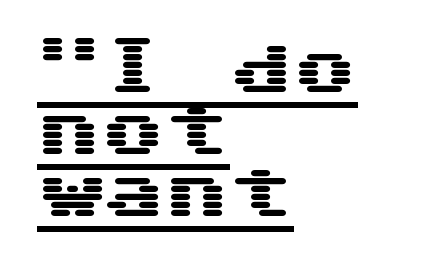
Characters remain perfectly vertical along every line. The line-height multiplier appears low, near solid setting. These lines keep a tight, regular rhythm from letter to letter. Descenders here cross a horizontal rule under the line. Letterform terminals end flat and unadorned throughout the passage. Does the copy run flush right? No — it runs flush left.
